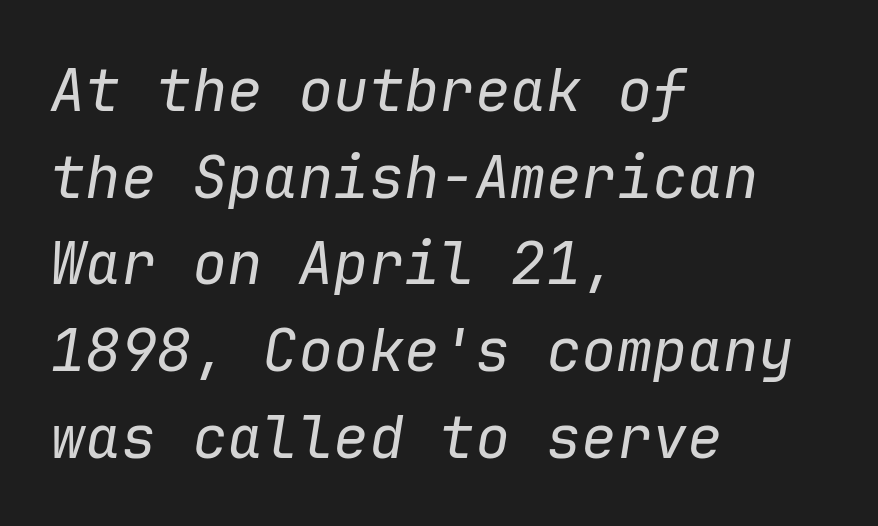
{"italic": "yes", "lean": "right", "slant_degrees": 9, "bold": "no", "weight": "regular", "width": "normal", "stroke_contrast": "low", "x_height": "medium", "monospaced": "yes", "underline": "no", "align": "left", "line_spacing": "normal", "line_spacing_ratio": 1.47, "letter_spacing": "normal", "letter_spacing_em": 0.0, "glyph_px": 59}
